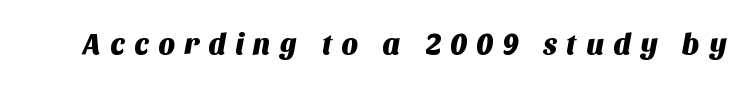
Q: Is the typeface a serif or a sans-serif typeface? A: Sans-serif.
Q: Is the text underlined? A: No.
Q: Is the spacing between letters normal or unusually wide? A: Unusually wide.
Q: Width (condensed, normal, or wide)? A: Normal.
Q: Stroke contrast? A: Medium.
Q: x-height? A: Large.
Q: Monospaced? A: No.
